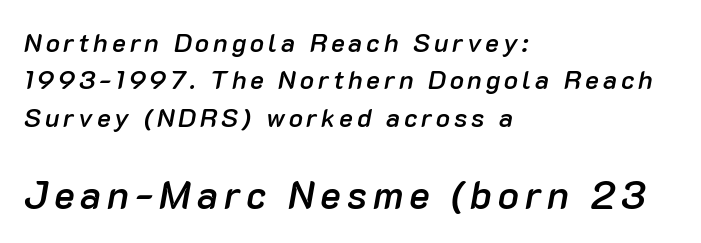
Looks like regular typesetting: each glyph gets only the width it needs. Bigger letters appear in the bottom chunk; the top chunk is reduced. Letters rest on an invisible, unmarked baseline. The vertical gap from one line to the next is medium. Reading down the block, your eye returns to a fixed left position each line. This is the in-between weight designers call semibold or demi.
